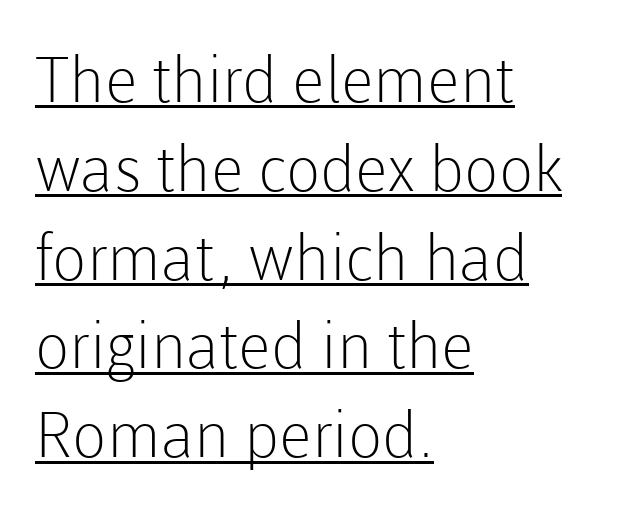
{"serif": "no", "italic": "no", "bold": "no", "weight": "light", "width": "normal", "stroke_contrast": "low", "x_height": "medium", "monospaced": "no", "underline": "yes", "align": "left", "line_spacing": "normal", "line_spacing_ratio": 1.41, "letter_spacing": "normal", "letter_spacing_em": 0.0, "glyph_px": 63}
